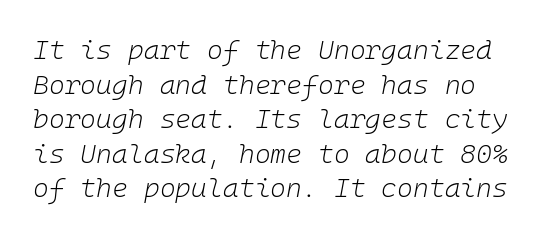
Notice how the stems are inclined rather than vertical — that's the hallmark of italics. The letters look calm and open, with moderate or lighter stems. This rendering leaves character spacing at its baseline value. How would I describe the line gaps? Plain and ordinary.
